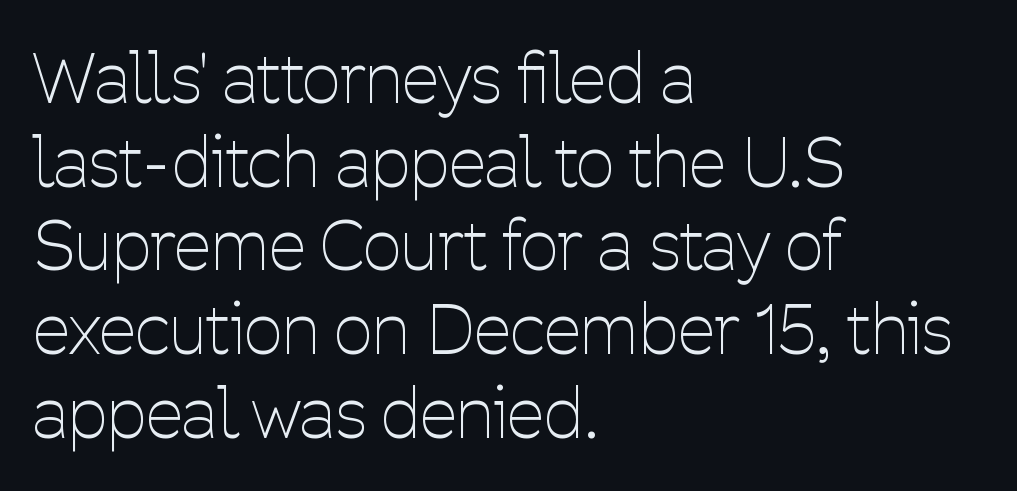
The image shows 68 px thin, condensed sans-serif type, upright; set left-aligned, line spacing 1.23x, normal letter spacing, not underlined; low stroke contrast and a medium x-height.
